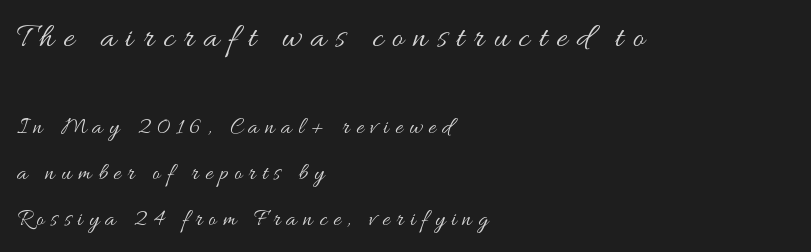
Q: Is the text bold? A: No.
Q: Is the text italic (slanted)? A: Yes.
Q: Is the text underlined? A: No.
Q: How is the paragraph aligned? A: Left-aligned.
Q: Is the spacing between letters normal or unusually wide? A: Unusually wide.
Q: Is the spacing between lines tight, normal or loose? A: Loose.
Q: Which block of text is set in a larger size, the first (top) or the second (bottom)? A: The first (top) one.
Q: Width (condensed, normal, or wide)? A: Wide.
Q: Stroke contrast? A: Medium.
Q: x-height? A: Small.
Q: Monospaced? A: No.
